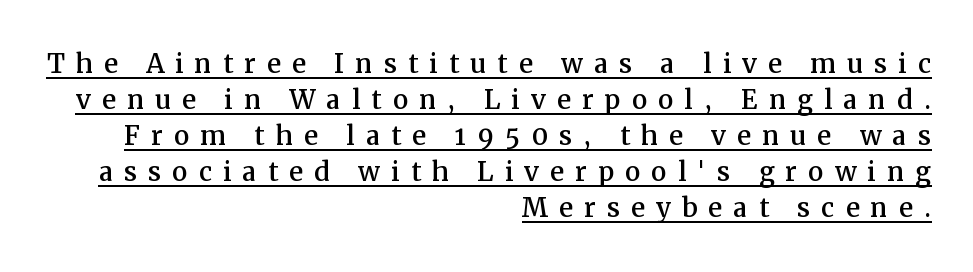
The image shows 35 px serif type, upright; set right-aligned, tight line spacing (1.03x), unusually wide letter spacing (+0.31 em), underlined; medium stroke contrast and a medium x-height.
